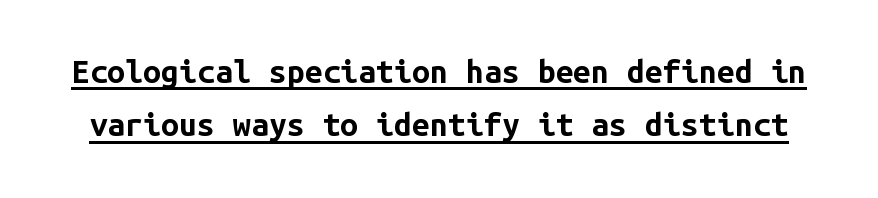
{"serif": "no", "italic": "no", "bold": "yes", "weight": "bold", "width": "normal", "stroke_contrast": "low", "x_height": "medium", "monospaced": "yes", "underline": "yes", "line_spacing": "normal", "line_spacing_ratio": 1.67, "letter_spacing": "normal", "letter_spacing_em": 0.0, "glyph_px": 32}
